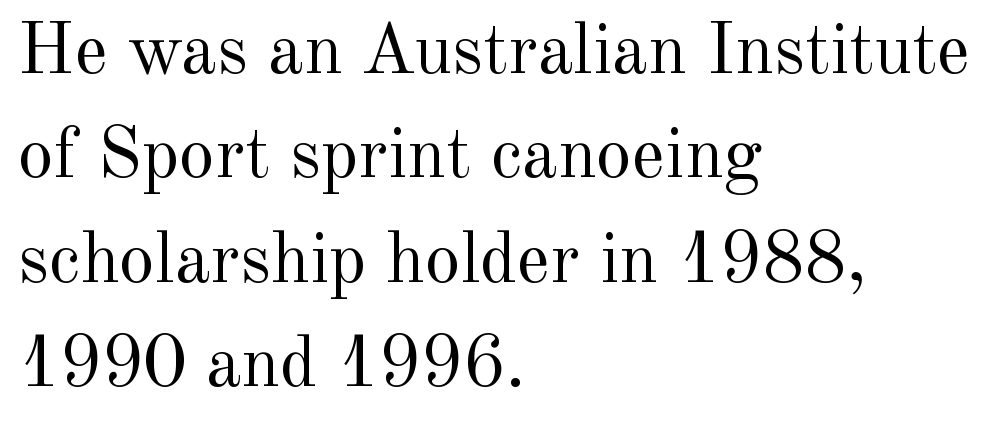
{"serif": "yes", "italic": "no", "bold": "no", "weight": "regular", "width": "normal", "x_height": "small", "monospaced": "no", "underline": "no", "align": "left", "line_spacing": "normal", "line_spacing_ratio": 1.45, "letter_spacing": "normal", "letter_spacing_em": 0.0, "glyph_px": 72}
